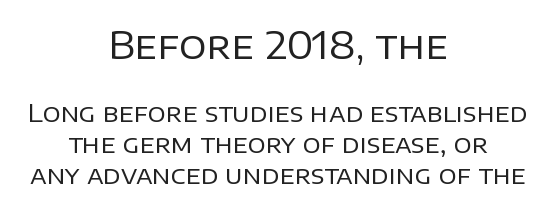
This is roman type, the default non-slanted kind. Has an underline been added? It has not. Horizontally, the lines are justified to the midpoint only. The passage shown is typed in a proportional face where columns would drift. The horizontal fit of the characters is conventional and even.
